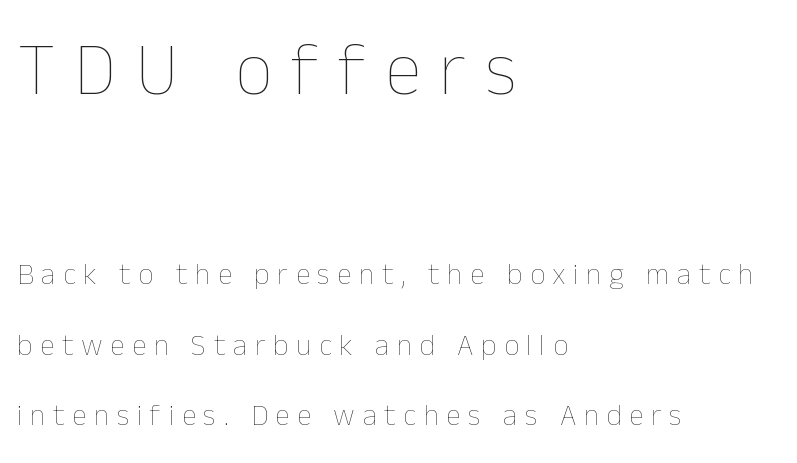
The image shows 75 px thin type, upright; set left-aligned, loose line spacing (2.35x), unusually wide letter spacing (+0.25 em), not underlined; the first (top) block is 2.5x larger; low stroke contrast and a medium x-height.
